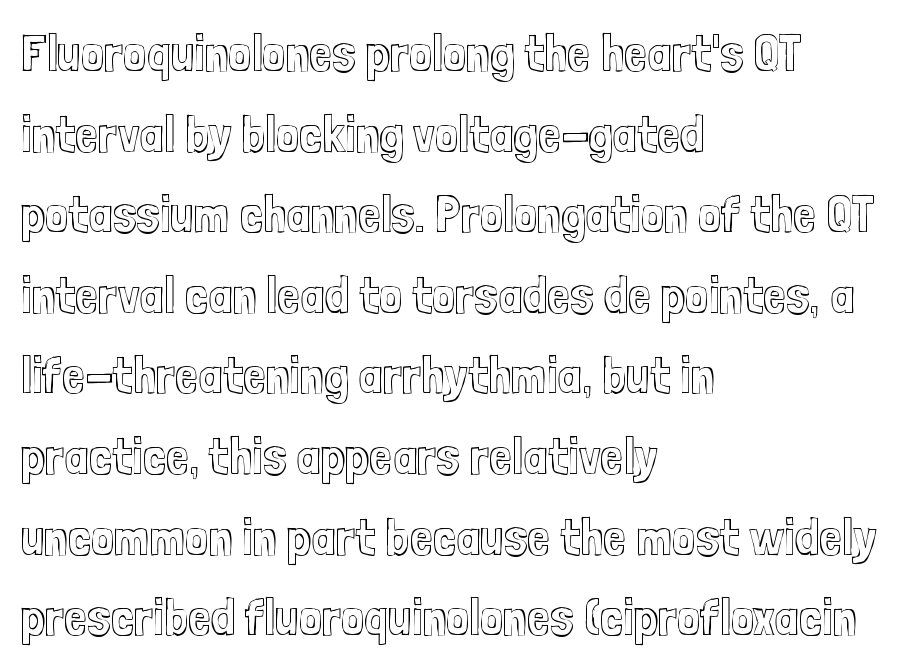
{"italic": "no", "width": "condensed", "x_height": "medium", "monospaced": "no", "underline": "no", "align": "left", "line_spacing": "normal", "line_spacing_ratio": 1.55, "letter_spacing": "normal", "letter_spacing_em": 0.0, "glyph_px": 52}
